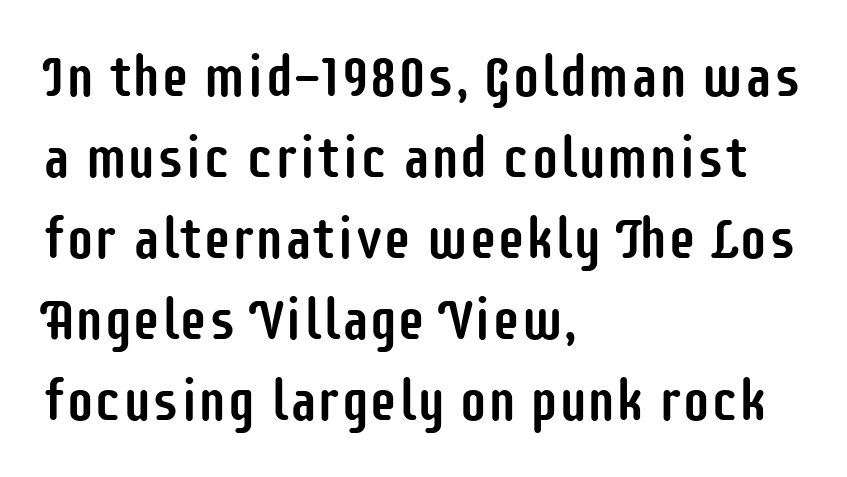
Q: Is the text italic (slanted)? A: No, it is upright.
Q: Is the typeface a serif or a sans-serif typeface? A: Sans-serif.
Q: Is the text underlined? A: No.
Q: How is the paragraph aligned? A: Left-aligned.
Q: Is the spacing between letters normal or unusually wide? A: Normal.
Q: Is the spacing between lines tight, normal or loose? A: Normal.
Q: Width (condensed, normal, or wide)? A: Condensed.
Q: Stroke contrast? A: Low.
Q: x-height? A: Large.
Q: Monospaced? A: No.
